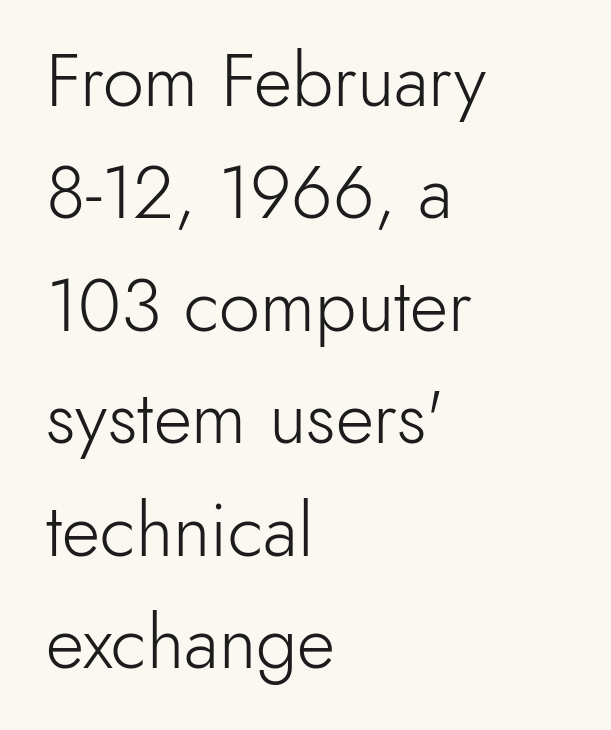
The image shows 74 px light sans-serif type, upright; set left-aligned, normal line spacing (1.52x), normal letter spacing, not underlined; a small x-height.
